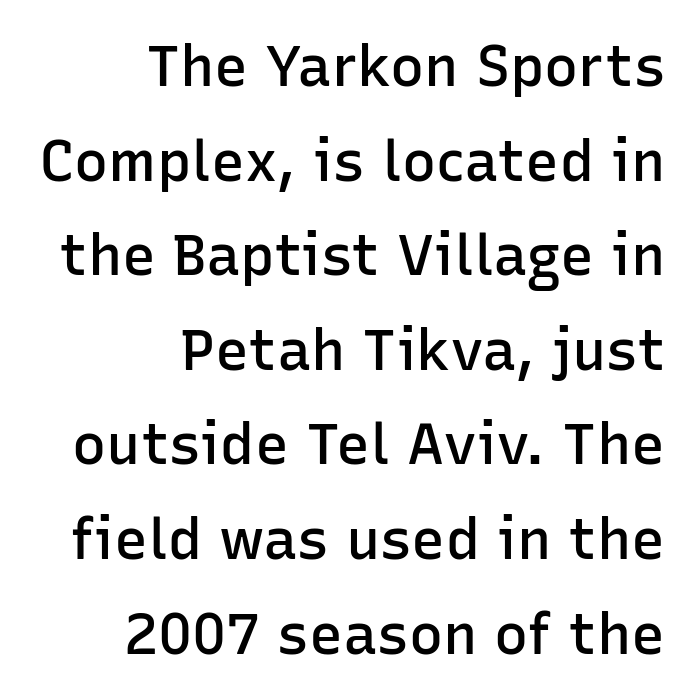
{"serif": "no", "italic": "no", "bold": "semi", "weight": "semibold", "width": "normal", "stroke_contrast": "low", "x_height": "medium", "monospaced": "no", "underline": "no", "align": "right", "line_spacing": "normal", "line_spacing_ratio": 1.66, "letter_spacing": "normal", "letter_spacing_em": 0.0, "glyph_px": 57}
